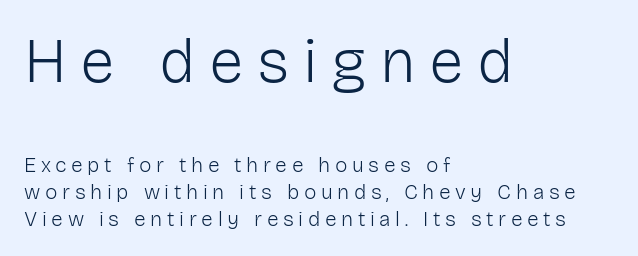
{"serif": "no", "italic": "no", "bold": "no", "weight": "light", "width": "normal", "stroke_contrast": "low", "x_height": "medium", "monospaced": "no", "underline": "no", "align": "left", "line_spacing": "normal", "line_spacing_ratio": 1.27, "letter_spacing": "wide", "letter_spacing_em": 0.22, "larger_block": "first", "size_ratio": 2.95, "glyph_px": 62}
